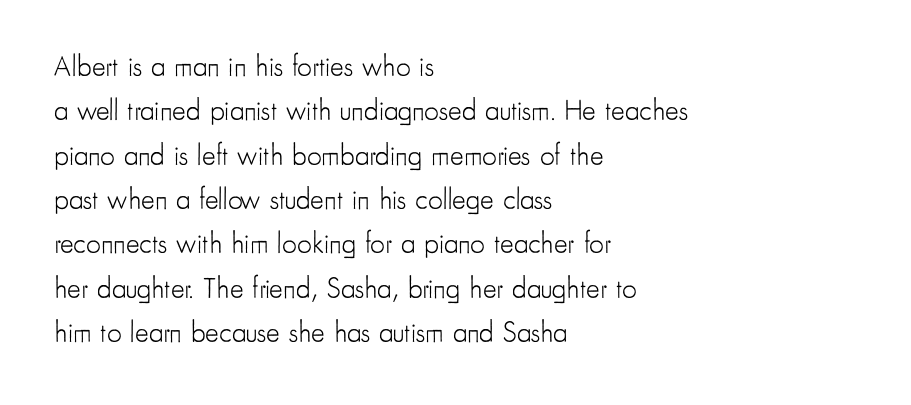
The image shows 29 px light, condensed sans-serif type, upright; set left-aligned, normal line spacing (1.53x), normal letter spacing, not underlined; low stroke contrast and a small x-height.
